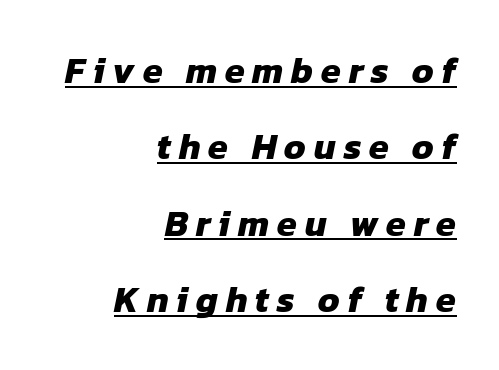
Compared with typical paragraphs, the rows here are farther apart. Where is the straight margin? On the right. Its strokes are broad and dark, the hallmark of bold type. Between one letter and the next there's a generous, obvious gap. Is this a fixed-width face? No — the glyphs have proportional, varying widths. A typographer would call this underscored text.
